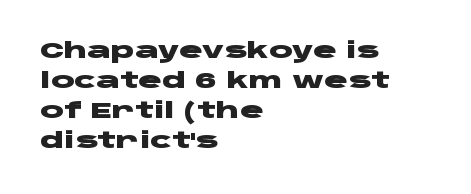
The image shows 22 px bold type, upright; set left-aligned, normal line spacing (1.36x), normal letter spacing, not underlined.
